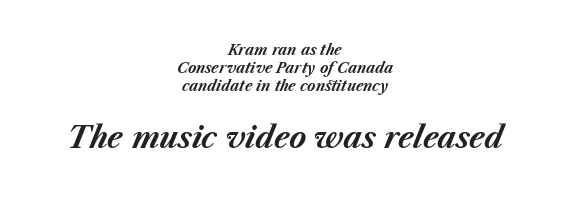
{"italic": "yes", "lean": "right", "slant_degrees": 23, "bold": "yes", "weight": "bold", "width": "normal", "stroke_contrast": "medium", "x_height": "medium", "monospaced": "no", "underline": "no", "align": "center", "line_spacing": "normal", "line_spacing_ratio": 1.3, "letter_spacing": "normal", "letter_spacing_em": 0.0, "larger_block": "second", "size_ratio": 2.07, "glyph_px": 29}
